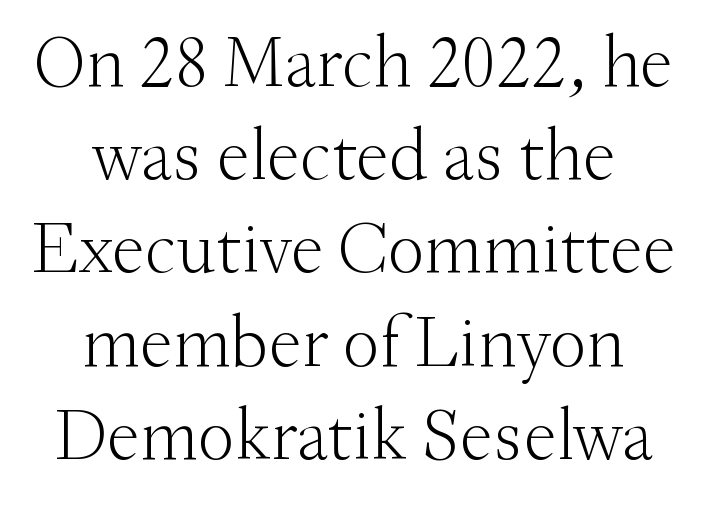
The specimen omits any rule beneath the text block's lines. Does extra space separate the letters? No, they use regular spacing. One glance says typical: line gaps are just what's usual. The type sits square on the baseline with zero lean. To sum up the face: it has serifs.
